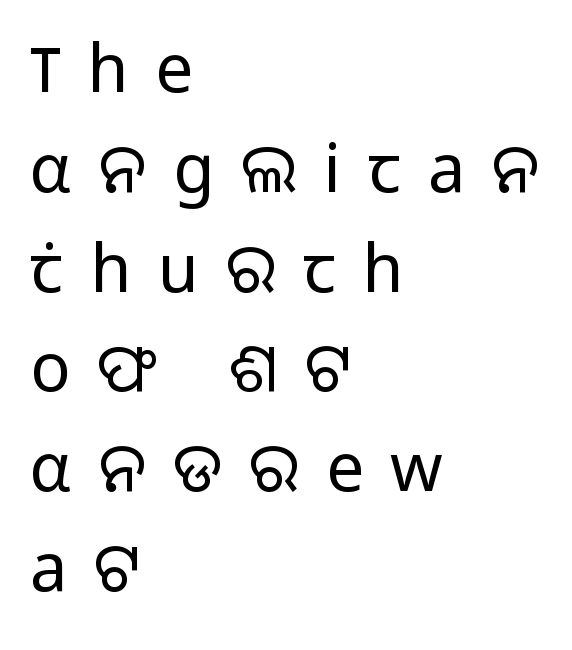
The image shows 67 px light sans-serif type, upright; set left-aligned, normal line spacing (1.49x), unusually wide letter spacing (+0.4 em), not underlined; low stroke contrast and a medium x-height.
